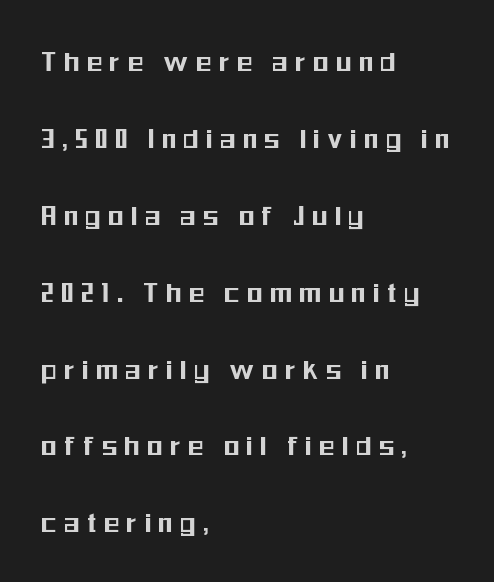
The image shows 31 px condensed sans-serif type, upright; set left-aligned, loose line spacing (2.48x), unusually wide letter spacing (+0.26 em), not underlined; medium stroke contrast and a medium x-height.
